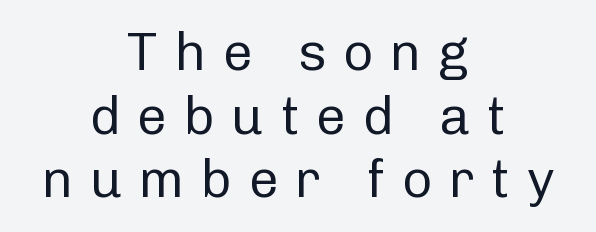
The image shows 53 px regular-weight sans-serif type, upright; set centered, line spacing 1.2x, unusually wide letter spacing (+0.31 em), not underlined; low stroke contrast and a medium x-height.
